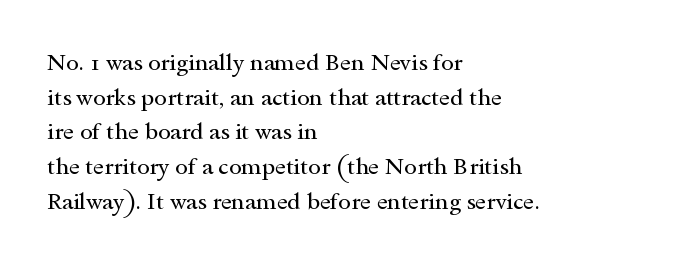
Q: Is the text bold? A: No.
Q: Is the text italic (slanted)? A: No, it is upright.
Q: Is the text underlined? A: No.
Q: How is the paragraph aligned? A: Left-aligned.
Q: Is the spacing between letters normal or unusually wide? A: Normal.
Q: Is the spacing between lines tight, normal or loose? A: Normal.
